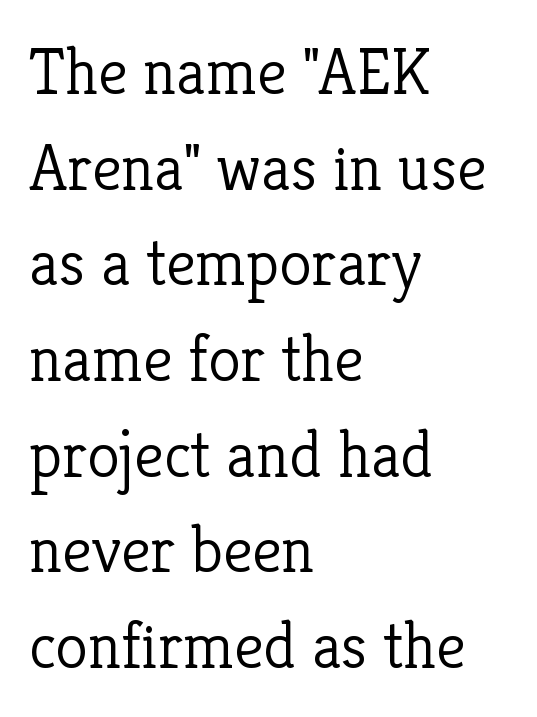
The image shows 66 px light serif type, upright; set left-aligned, normal line spacing (1.45x), normal letter spacing, not underlined; low stroke contrast and a medium x-height.
